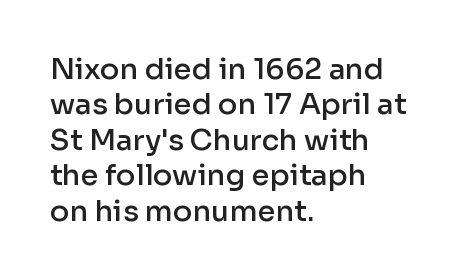
The image shows 29 px semibold sans-serif type, upright; set left-aligned, line spacing 1.22x, normal letter spacing, not underlined; low stroke contrast and a medium x-height.
